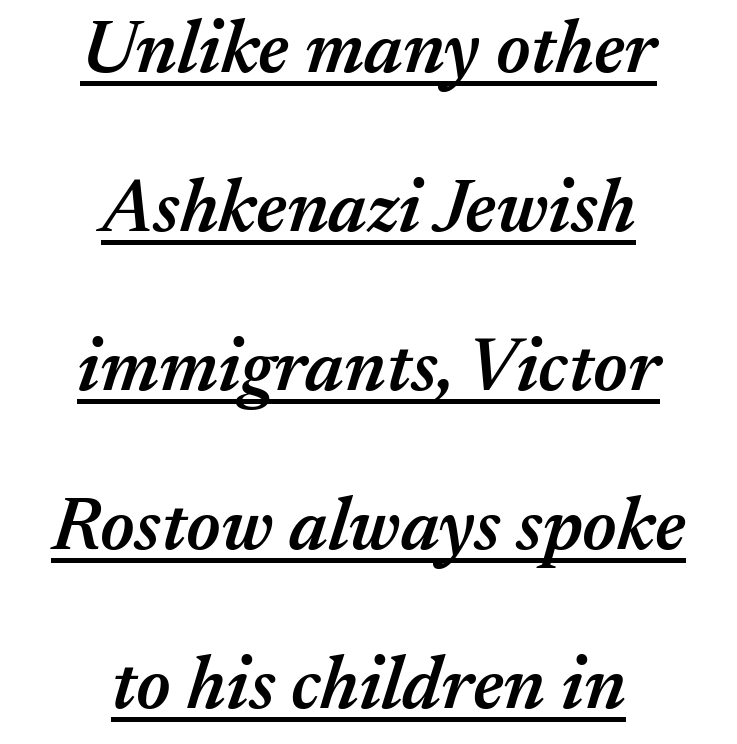
Caption: lettering with a line underneath. A semibold gives these letters moderate extra thickness, short of bold. The horizontal fit of the characters is conventional and even. A great deal of white space separates one row of letters from the next. Do the characters align in a grid? No, the font is proportional.
